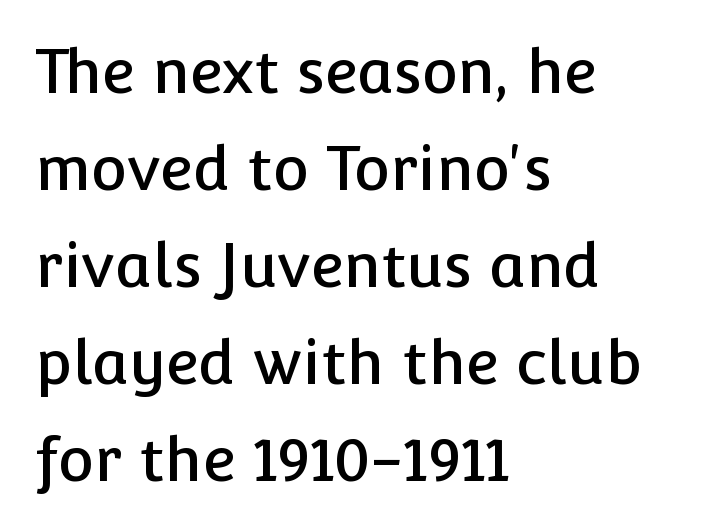
{"serif": "no", "italic": "no", "width": "normal", "stroke_contrast": "low", "x_height": "medium", "monospaced": "no", "underline": "no", "align": "left", "line_spacing": "normal", "line_spacing_ratio": 1.59, "letter_spacing": "normal", "letter_spacing_em": 0.0, "glyph_px": 61}
